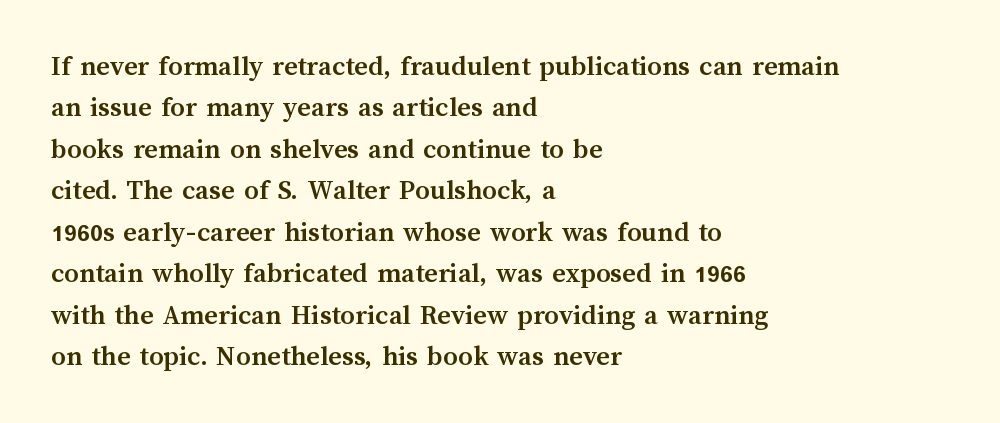
You could not count columns in this text — the font is proportionally spaced. The gaps between neighbouring characters are ordinary and unremarkable. You'd pick this weight for a headline — it's a proper bold. Line beginnings align vertically; line endings do not.
